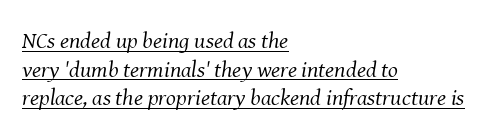
Every character sits at an angle, as italics do. The typesetting does not lean heavy: it is not bold. The rendering uses the underline text-decoration. Layout note: lines flush left.
